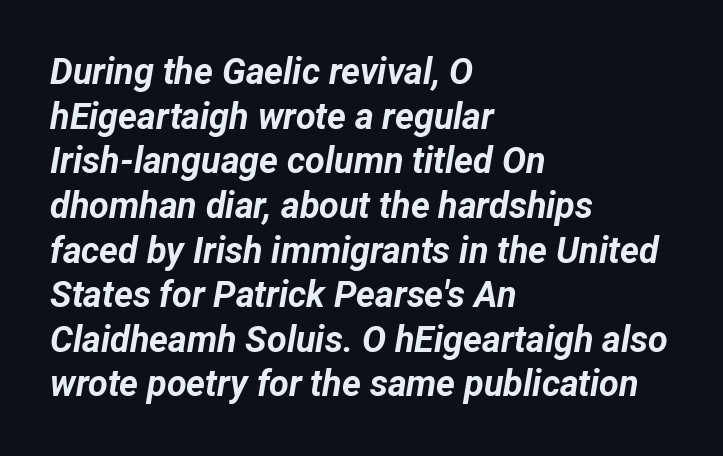
This sample is left-justified, so line endings fall wherever the words run out. Slanted lettering throughout. The horizontal fit of the characters is conventional and even. Plenty of ink on the page — the face is bold. Quick note: underline off.
